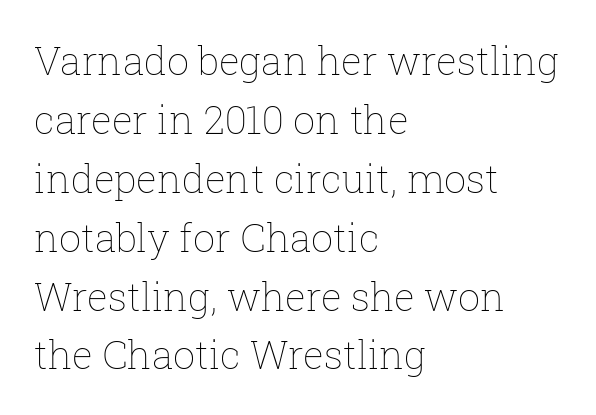
The image shows 39 px thin type, upright; set left-aligned, normal line spacing (1.51x), normal letter spacing, not underlined; low stroke contrast and a medium x-height.
